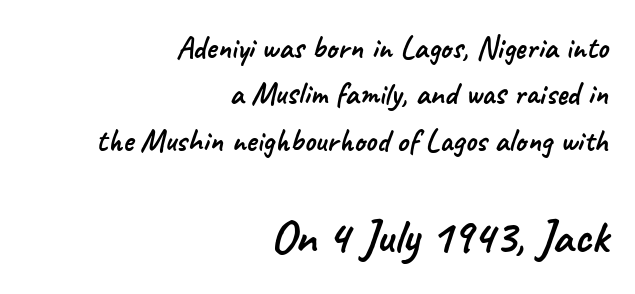
This sample has the flowing, uneven cadence of proportional lettering. Students, observe: this is what conventionally led text looks like. Bigger letters appear in the bottom chunk; the top chunk is reduced. The horizontal fit of the characters is conventional and even. Words float on clear page, feet unadorned. Check where the strokes stop: nothing finishes them off — pure sans.
